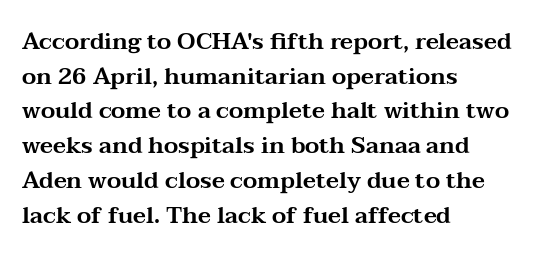
Students, observe: this is what conventionally led text looks like. Has an underline been added? It has not. Words appear dense and cohesive because spacing is normal. If you drew a ruler down the left edge, every line would touch it.
